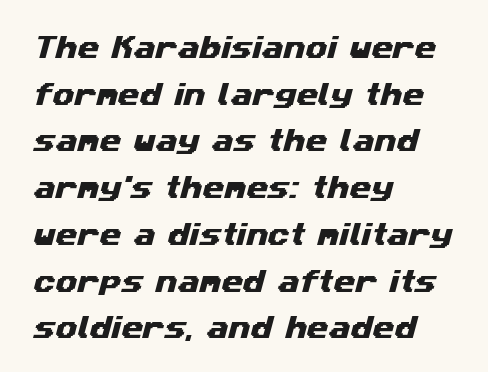
One-word summary of the alignment: left. Anything drawn beneath the words? Only blank space. Caption: standard tracking, unaltered.
